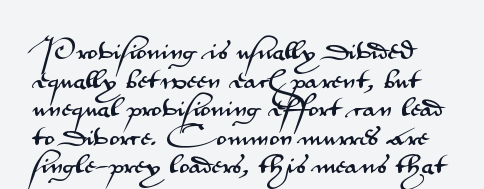
Q: Is the text italic (slanted)? A: Yes.
Q: Is the text underlined? A: No.
Q: Is the spacing between letters normal or unusually wide? A: Normal.
Q: Is the spacing between lines tight, normal or loose? A: Normal.
